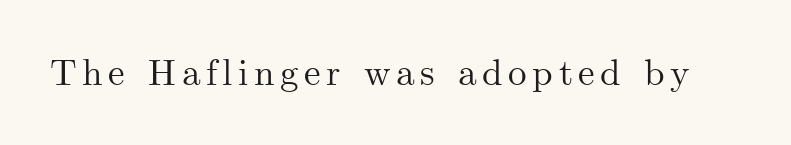
The image shows 37 px serif type, upright; set not underlined; medium stroke contrast and a small x-height.
